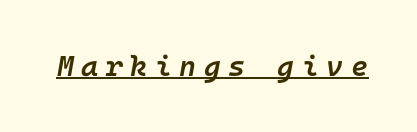
The letters are spread apart with noticeably loose tracking. The typesetter has applied underlining to the passage shown. Every character here occupies the same horizontal width, giving the sample a typewriter-like rhythm. Typographic density is moderately raised because the face is semibold. Compared with ordinary roman type, these characters are visibly tilted.
